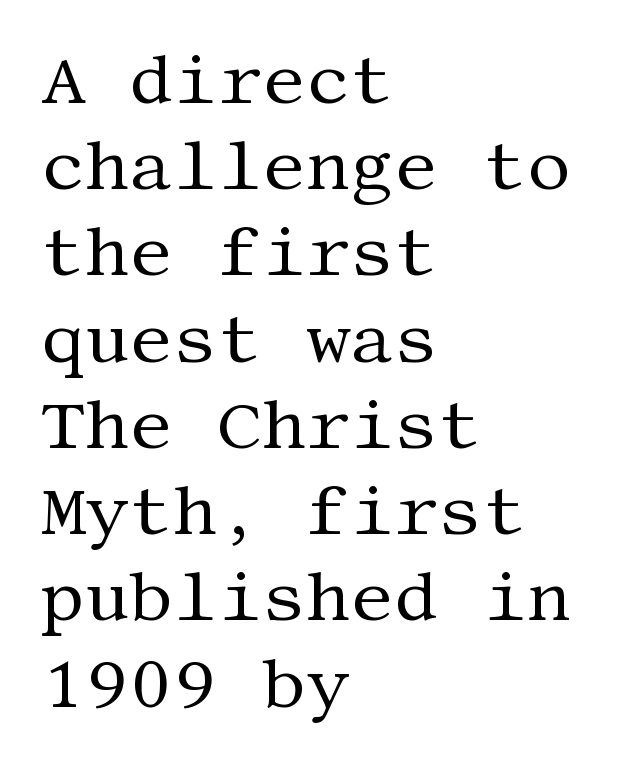
Q: Is the text bold? A: No.
Q: Is the text italic (slanted)? A: No, it is upright.
Q: Is the typeface a serif or a sans-serif typeface? A: Serif.
Q: Is the text underlined? A: No.
Q: How is the paragraph aligned? A: Left-aligned.
Q: Is the spacing between letters normal or unusually wide? A: Normal.
Q: Is the spacing between lines tight, normal or loose? A: Normal.
Q: Width (condensed, normal, or wide)? A: Normal.
Q: Stroke contrast? A: Medium.
Q: x-height? A: Large.
